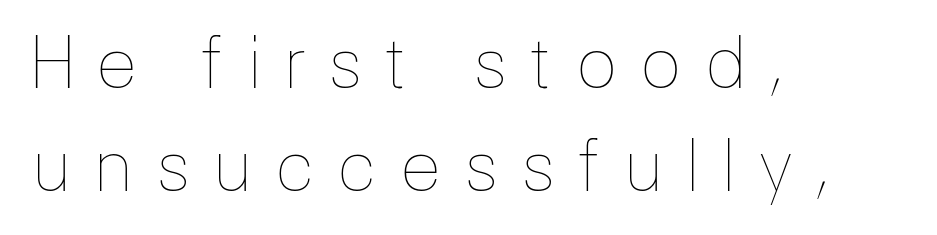
Weight: in the light-to-regular range. Horizontal bands of white between lines are of average thickness. Between one letter and the next there's a generous, obvious gap. Alignment: flush left.
